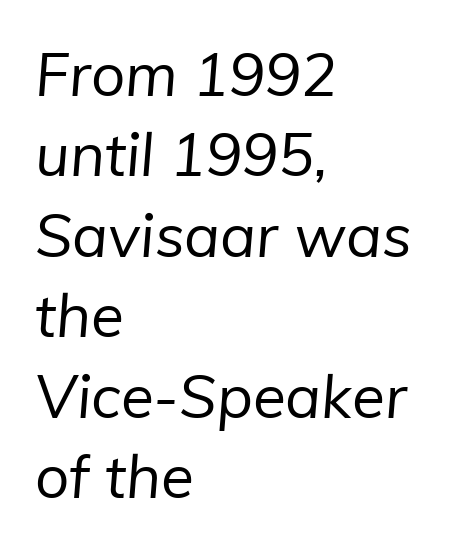
Q: Is the text bold? A: No.
Q: Is the typeface a serif or a sans-serif typeface? A: Sans-serif.
Q: Is the text underlined? A: No.
Q: How is the paragraph aligned? A: Left-aligned.
Q: Is the spacing between letters normal or unusually wide? A: Normal.
Q: Is the spacing between lines tight, normal or loose? A: Normal.
Q: Width (condensed, normal, or wide)? A: Normal.
Q: Stroke contrast? A: Low.
Q: x-height? A: Medium.
Q: Monospaced? A: No.
